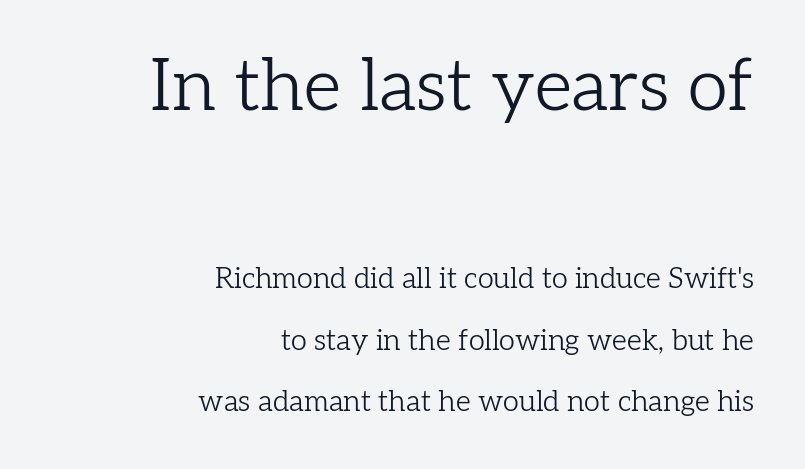
To sum up the face: it has serifs. The face used here is rendered with its standard letterfit. Weight: not bold — regular or lighter. Whoever set this chose breathing room over compactness in the vertical rhythm. The letters advance in unequal steps, a hallmark of proportional type.
